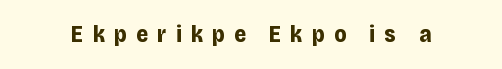
The image shows 23 px bold type, upright; set unusually wide letter spacing (+0.4 em), not underlined.
